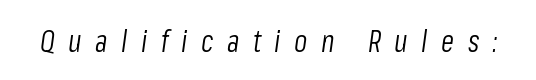
Q: Is the text bold? A: No.
Q: Is the text italic (slanted)? A: Yes, it leans right by about 8 degrees.
Q: Is the text underlined? A: No.
Q: Is the spacing between letters normal or unusually wide? A: Unusually wide.
Q: Width (condensed, normal, or wide)? A: Condensed.
Q: Stroke contrast? A: Low.
Q: x-height? A: Medium.
Q: Monospaced? A: No.
